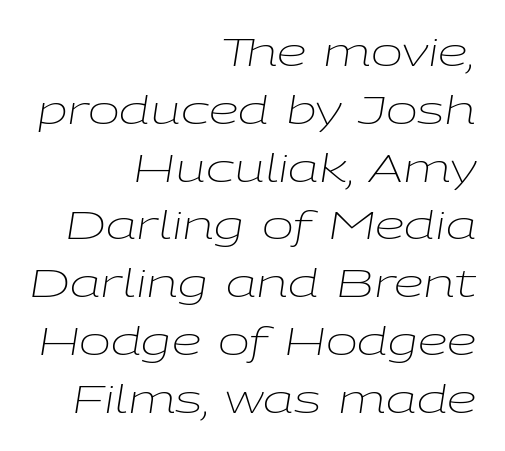
The font is comparable to plain body text, perhaps lighter. Compared with typical paragraphs, the rows here are spaced about the same. The letters sit at their default tracking, neither squeezed nor spread. The baseline area is clear.
